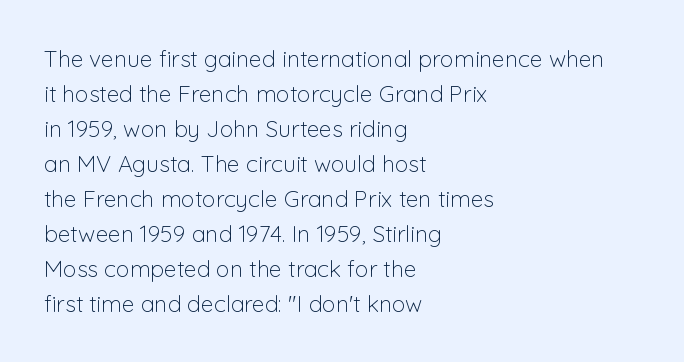
Q: Is the text bold? A: No.
Q: Is the text italic (slanted)? A: No, it is upright.
Q: Is the text underlined? A: No.
Q: How is the paragraph aligned? A: Left-aligned.
Q: Is the spacing between letters normal or unusually wide? A: Normal.
Q: Is the spacing between lines tight, normal or loose? A: Normal.
